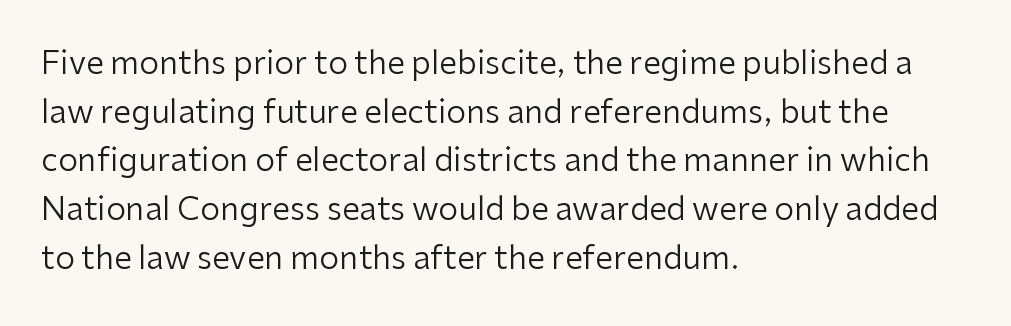
Q: Is the text bold? A: No.
Q: Is the text italic (slanted)? A: No, it is upright.
Q: Is the typeface a serif or a sans-serif typeface? A: Sans-serif.
Q: Is the text underlined? A: No.
Q: How is the paragraph aligned? A: Left-aligned.
Q: Is the spacing between letters normal or unusually wide? A: Normal.
Q: Is the spacing between lines tight, normal or loose? A: Normal.
Q: Width (condensed, normal, or wide)? A: Normal.
Q: Stroke contrast? A: Low.
Q: x-height? A: Medium.
Q: Monospaced? A: No.
